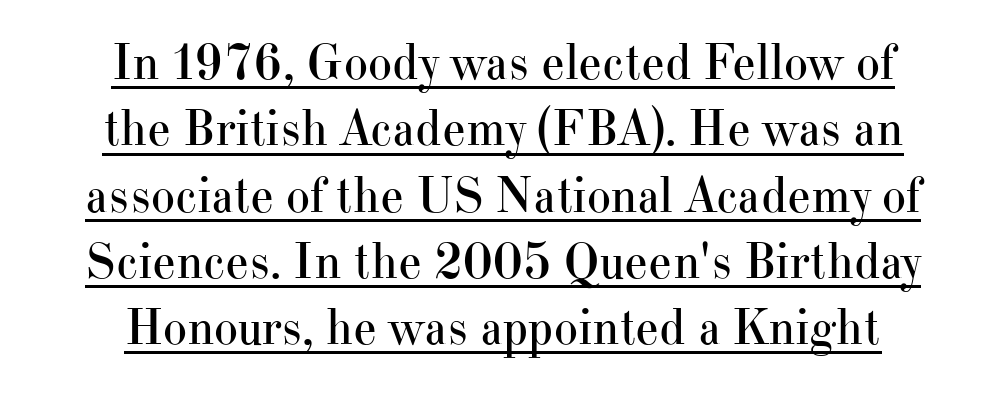
The image shows 51 px regular-weight serif type, upright; set normal line spacing (1.3x), normal letter spacing, underlined; high stroke contrast and a small x-height.
